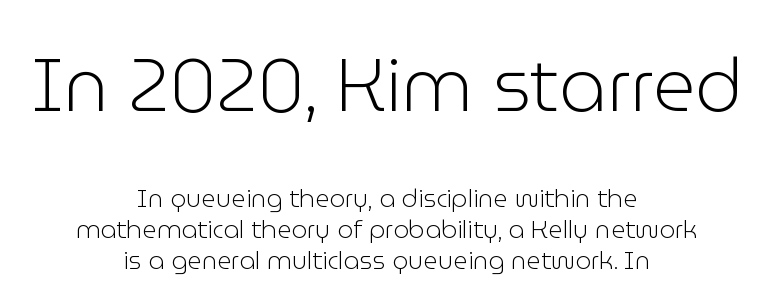
Q: Is the text bold? A: No.
Q: Is the text italic (slanted)? A: No, it is upright.
Q: Is the typeface a serif or a sans-serif typeface? A: Sans-serif.
Q: Is the text underlined? A: No.
Q: How is the paragraph aligned? A: Centered.
Q: Is the spacing between letters normal or unusually wide? A: Normal.
Q: Is the spacing between lines tight, normal or loose? A: Normal.
Q: Which block of text is set in a larger size, the first (top) or the second (bottom)? A: The first (top) one.
Q: Width (condensed, normal, or wide)? A: Normal.
Q: Stroke contrast? A: Low.
Q: x-height? A: Medium.
Q: Monospaced? A: No.
